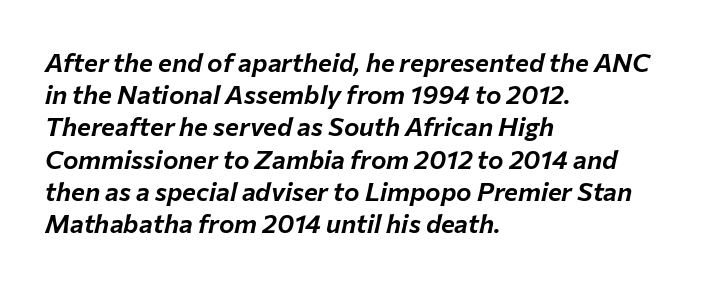
The rendering keeps characters at their native spacing. The lettering tilts uniformly, giving the passage an italic look. A classic flush-left, rag-right setting is used for this passage. The space directly below the letters is spotless.
